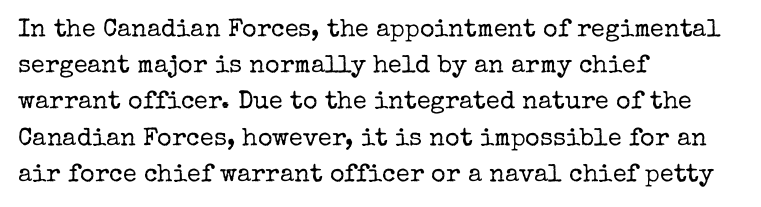
Q: Is the text bold? A: No.
Q: Is the text italic (slanted)? A: No, it is upright.
Q: Is the text underlined? A: No.
Q: How is the paragraph aligned? A: Left-aligned.
Q: Is the spacing between letters normal or unusually wide? A: Normal.
Q: Is the spacing between lines tight, normal or loose? A: Normal.
